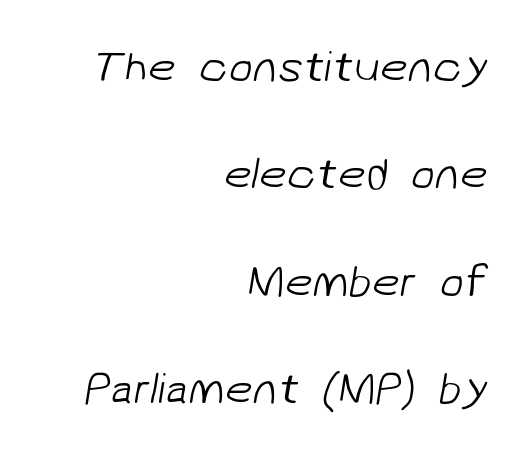
Q: Is the text bold? A: No.
Q: Is the typeface a serif or a sans-serif typeface? A: Sans-serif.
Q: Is the text underlined? A: No.
Q: How is the paragraph aligned? A: Right-aligned.
Q: Is the spacing between letters normal or unusually wide? A: Normal.
Q: Is the spacing between lines tight, normal or loose? A: Loose.
Q: Width (condensed, normal, or wide)? A: Normal.
Q: Stroke contrast? A: Low.
Q: x-height? A: Medium.
Q: Monospaced? A: No.
